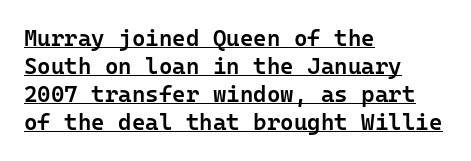
Q: Is the text bold? A: Semi-bold.
Q: Is the text italic (slanted)? A: No, it is upright.
Q: Is the text underlined? A: Yes.
Q: How is the paragraph aligned? A: Left-aligned.
Q: Is the spacing between letters normal or unusually wide? A: Normal.
